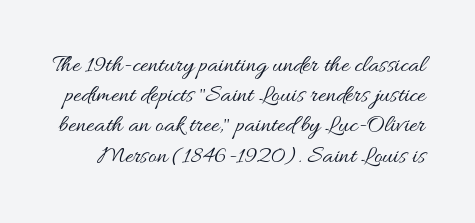
Caption: standard tracking, unaltered. Stroke thickness stays within the range of a standard reading face or lighter. The baseline area is clear.
